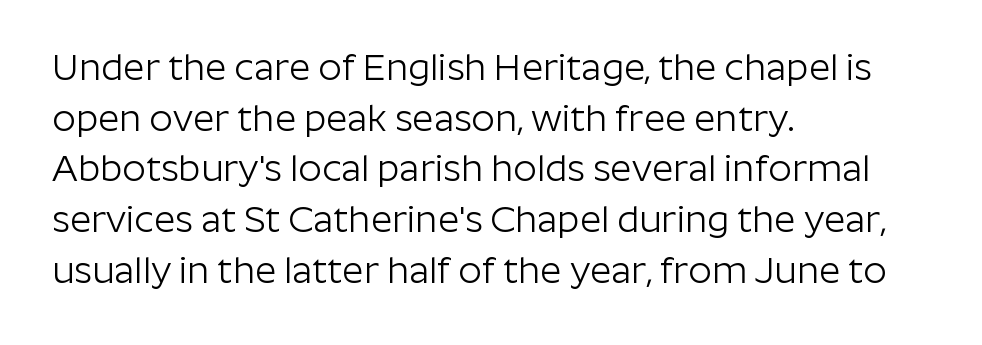
Proportional: the letters do not fall into vertical columns. This is not heavy type; no bold has been used. Descenders hang freely into open space. This sample uses plain, unmodified letter spacing. The typesetter chose a ragged-right arrangement here.
